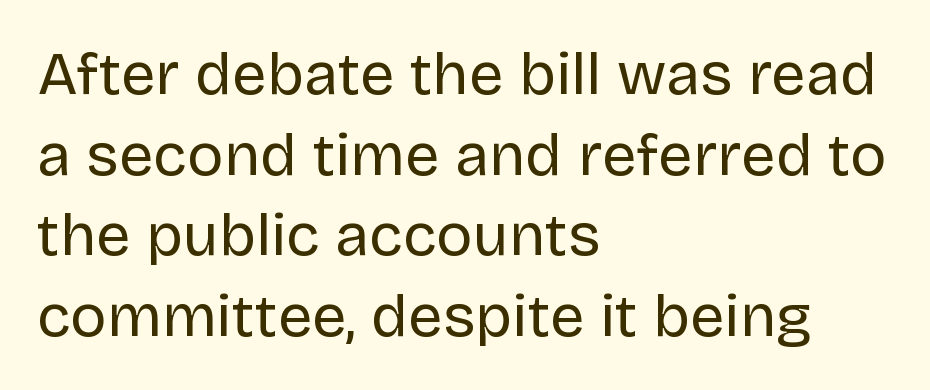
The image shows 61 px regular-weight sans-serif type, upright; set left-aligned, normal line spacing (1.32x), normal letter spacing, not underlined; low stroke contrast and a large x-height.
